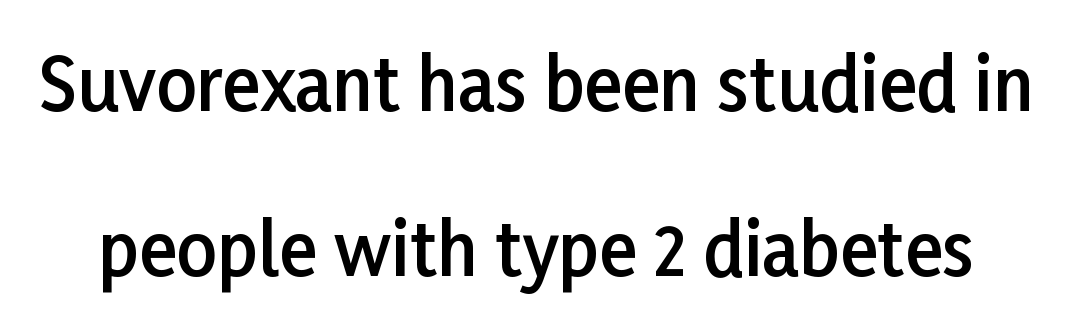
{"serif": "no", "italic": "no", "bold": "semi", "weight": "semibold", "width": "normal", "stroke_contrast": "low", "x_height": "medium", "monospaced": "no", "underline": "no", "line_spacing": "loose", "line_spacing_ratio": 2.33, "letter_spacing": "normal", "letter_spacing_em": 0.0, "glyph_px": 71}
